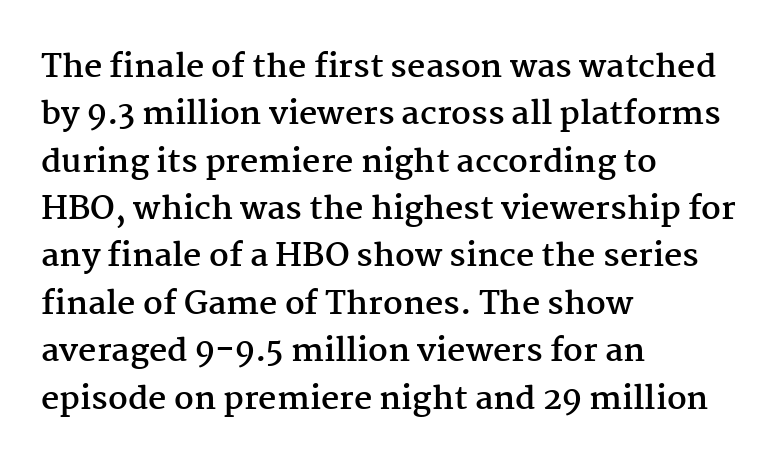
{"serif": "yes", "italic": "no", "bold": "yes", "weight": "semibold", "width": "normal", "stroke_contrast": "medium", "x_height": "medium", "monospaced": "no", "underline": "no", "align": "left", "line_spacing": "normal", "line_spacing_ratio": 1.48, "letter_spacing": "normal", "letter_spacing_em": 0.0, "glyph_px": 32}
